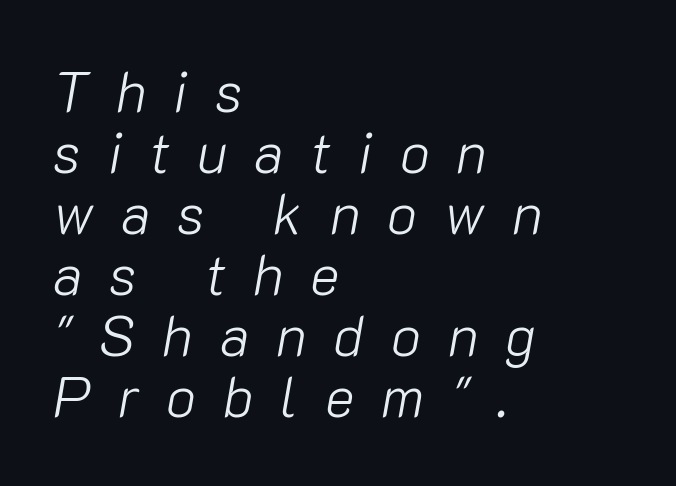
{"italic": "yes", "lean": "right", "slant_degrees": 10, "bold": "no", "weight": "light", "width": "normal", "stroke_contrast": "low", "x_height": "medium", "monospaced": "no", "underline": "no", "align": "left", "line_spacing": "tight", "line_spacing_ratio": 1.09, "letter_spacing": "wide", "letter_spacing_em": 0.48, "glyph_px": 56}
